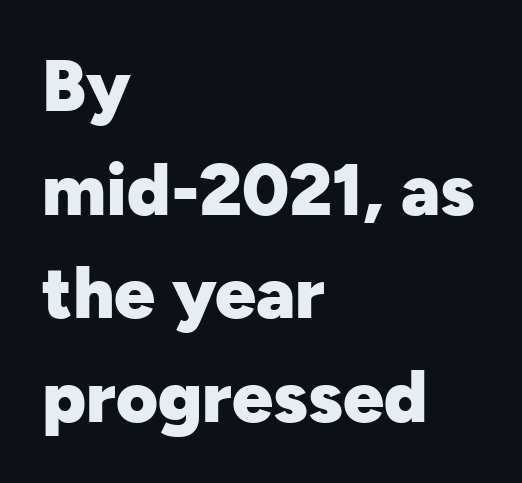
Q: Is the text bold? A: Yes.
Q: Is the text italic (slanted)? A: No, it is upright.
Q: Is the typeface a serif or a sans-serif typeface? A: Sans-serif.
Q: Is the text underlined? A: No.
Q: How is the paragraph aligned? A: Left-aligned.
Q: Is the spacing between letters normal or unusually wide? A: Normal.
Q: Is the spacing between lines tight, normal or loose? A: Normal.
Q: Width (condensed, normal, or wide)? A: Normal.
Q: Stroke contrast? A: Low.
Q: x-height? A: Medium.
Q: Monospaced? A: No.
